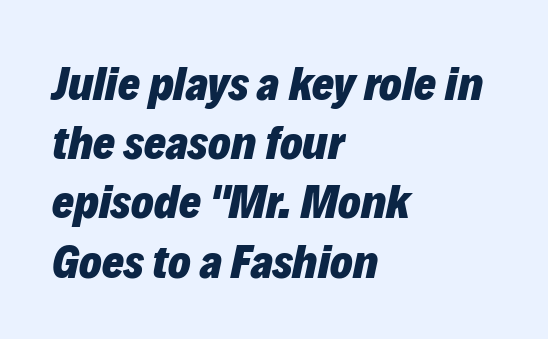
{"italic": "yes", "lean": "right", "slant_degrees": 12, "bold": "yes", "weight": "heavy", "width": "normal", "stroke_contrast": "low", "x_height": "medium", "monospaced": "no", "underline": "no", "align": "left", "line_spacing": "normal", "line_spacing_ratio": 1.26, "letter_spacing": "normal", "letter_spacing_em": 0.0, "glyph_px": 47}
